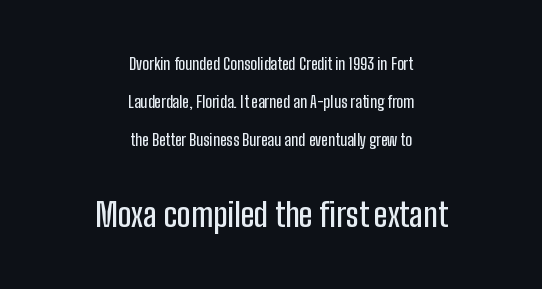
Q: Is the text italic (slanted)? A: No, it is upright.
Q: Is the typeface a serif or a sans-serif typeface? A: Sans-serif.
Q: Is the text underlined? A: No.
Q: How is the paragraph aligned? A: Centered.
Q: Is the spacing between letters normal or unusually wide? A: Normal.
Q: Is the spacing between lines tight, normal or loose? A: Loose.
Q: Which block of text is set in a larger size, the first (top) or the second (bottom)? A: The second (bottom) one.
Q: Width (condensed, normal, or wide)? A: Condensed.
Q: Stroke contrast? A: Low.
Q: x-height? A: Medium.
Q: Monospaced? A: No.
